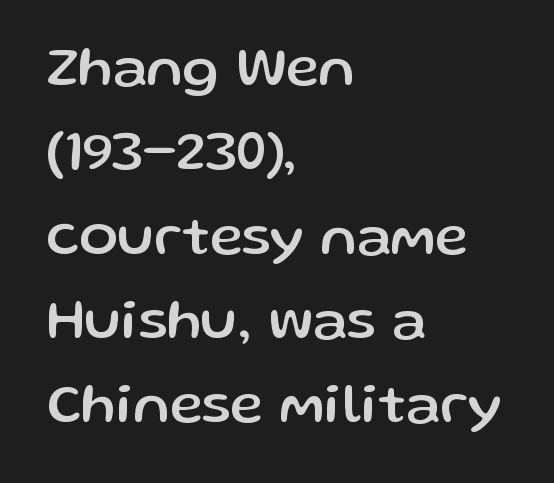
The image shows 57 px sans-serif type, upright; set left-aligned, normal line spacing (1.48x), normal letter spacing, not underlined; low stroke contrast and a medium x-height.
